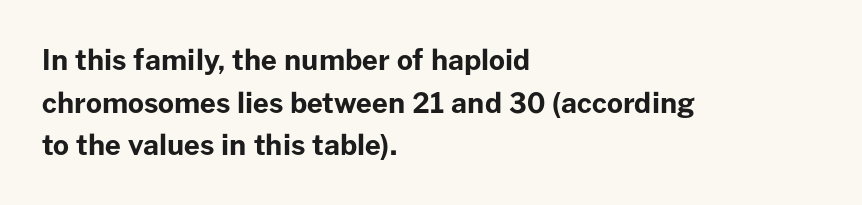
Each letter keeps its own natural width here, so spacing adapts to shape. Its strokes are broad and dark, the hallmark of bold type. The font's upright variant was chosen for this text. Classification — sans serif. Just letters on the line, the space beneath them empty. A normal amount of white space separates one row of letters from the next.
